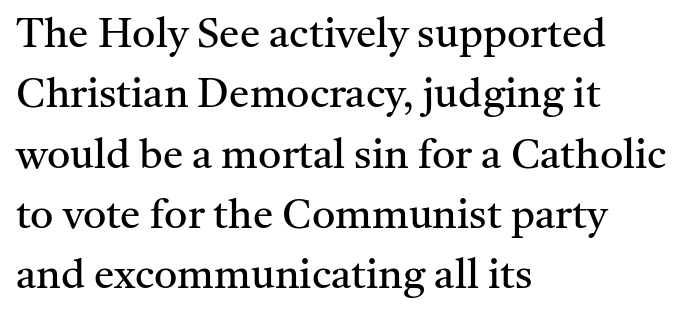
Q: Is the text bold? A: No.
Q: Is the text italic (slanted)? A: No, it is upright.
Q: Is the typeface a serif or a sans-serif typeface? A: Serif.
Q: Is the text underlined? A: No.
Q: How is the paragraph aligned? A: Left-aligned.
Q: Is the spacing between letters normal or unusually wide? A: Normal.
Q: Is the spacing between lines tight, normal or loose? A: Normal.
Q: Width (condensed, normal, or wide)? A: Normal.
Q: Stroke contrast? A: Medium.
Q: x-height? A: Medium.
Q: Monospaced? A: No.
